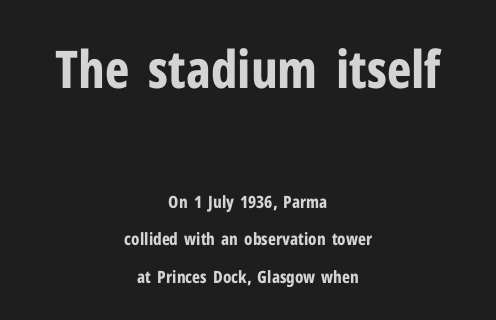
{"serif": "no", "italic": "no", "bold": "yes", "weight": "bold", "width": "condensed", "stroke_contrast": "low", "x_height": "medium", "monospaced": "no", "underline": "no", "align": "center", "line_spacing": "loose", "line_spacing_ratio": 2.21, "letter_spacing": "normal", "letter_spacing_em": 0.0, "larger_block": "first", "size_ratio": 3.06, "glyph_px": 52}
